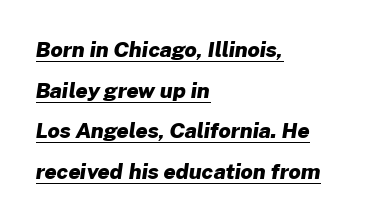
Honestly, the letter spacing is just normal — you wouldn't notice it. The paragraph shown leans on its left margin. Is there much room between lines? Yes — plenty of vertical air separates them. Underlined type.
